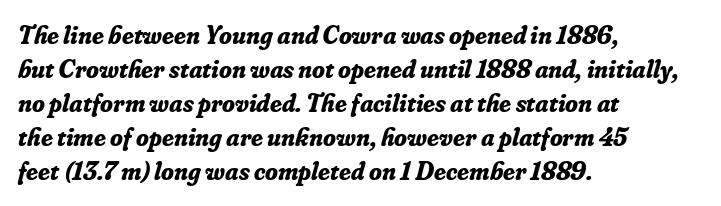
Q: Is the text bold? A: Yes.
Q: Is the text italic (slanted)? A: Yes, it leans right by about 16 degrees.
Q: Is the text underlined? A: No.
Q: How is the paragraph aligned? A: Left-aligned.
Q: Is the spacing between letters normal or unusually wide? A: Normal.
Q: Is the spacing between lines tight, normal or loose? A: Normal.
